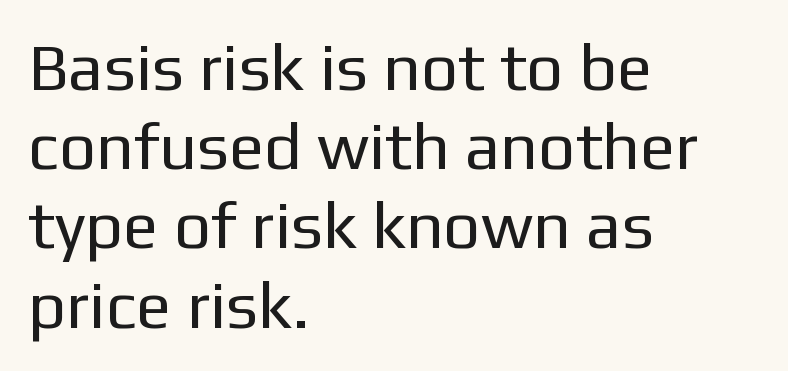
Q: Is the text bold? A: No.
Q: Is the text italic (slanted)? A: No, it is upright.
Q: Is the typeface a serif or a sans-serif typeface? A: Sans-serif.
Q: Is the text underlined? A: No.
Q: How is the paragraph aligned? A: Left-aligned.
Q: Is the spacing between letters normal or unusually wide? A: Normal.
Q: Width (condensed, normal, or wide)? A: Normal.
Q: Stroke contrast? A: Low.
Q: x-height? A: Medium.
Q: Monospaced? A: No.
